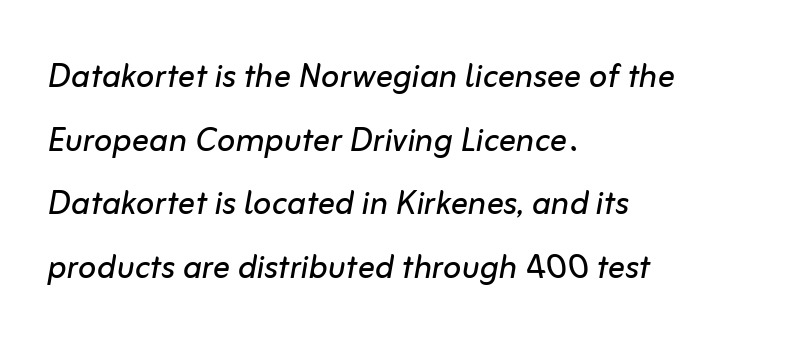
The image shows 43 px regular-weight type, italic (leaning right); set left-aligned, normal line spacing (1.48x), normal letter spacing, not underlined; low stroke contrast and a medium x-height.
